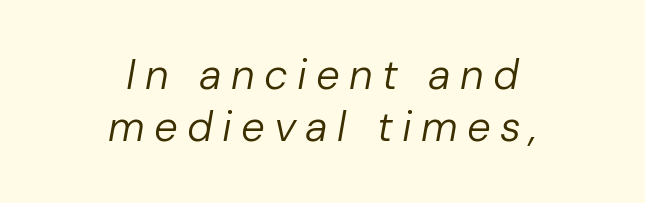
Descender tails drop into unmarked territory. An italicized treatment has been applied to the whole sample. A light-to-regular cut is what we see here. The rag falls on both sides of this text block equally.
